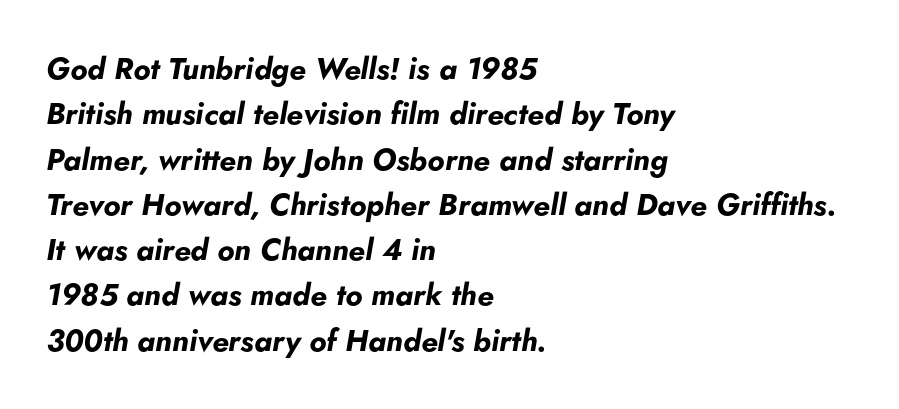
The image shows 30 px bold type, italic (leaning right); set left-aligned, normal line spacing (1.51x), normal letter spacing, not underlined; low stroke contrast and a small x-height.
